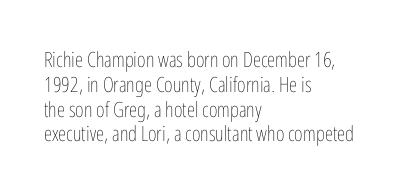
{"italic": "no", "bold": "no", "underline": "no", "align": "left", "line_spacing_ratio": 1.18, "letter_spacing": "normal", "letter_spacing_em": 0.0, "glyph_px": 21}
